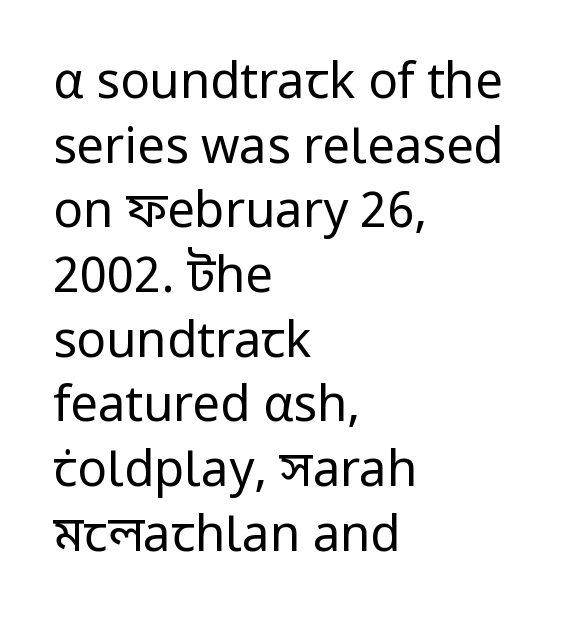
{"serif": "no", "italic": "no", "bold": "no", "weight": "regular", "width": "normal", "stroke_contrast": "low", "x_height": "medium", "monospaced": "no", "underline": "no", "align": "left", "line_spacing": "normal", "line_spacing_ratio": 1.32, "letter_spacing": "normal", "letter_spacing_em": 0.0, "glyph_px": 49}
